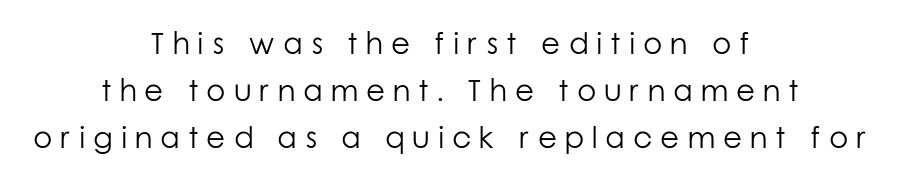
I'd call this a sans setting — the letters go barefoot. A light-to-regular cut is what we see here. Compared with a flush-left layout, this one balances lines on the center instead. Evenly set lines give the paragraph a standard silhouette. Designer's note — italics off, roman on. Spacing between characters has been opened up far beyond the box default.
